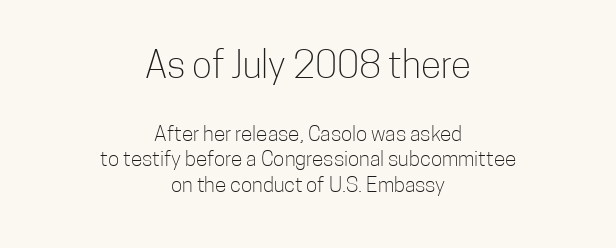
The image shows 37 px light, condensed sans-serif type, upright; set centered, line spacing 1.22x, normal letter spacing, not underlined; the first (top) block is 1.76x larger; low stroke contrast and a medium x-height.
